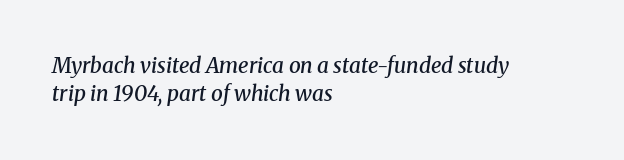
Q: Is the text bold? A: Semi-bold.
Q: Is the text italic (slanted)? A: Yes, it leans right by about 8 degrees.
Q: Is the text underlined? A: No.
Q: How is the paragraph aligned? A: Left-aligned.
Q: Is the spacing between letters normal or unusually wide? A: Normal.
Q: Is the spacing between lines tight, normal or loose? A: Normal.
